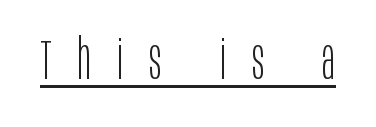
The image shows 56 px light, condensed sans-serif type, upright; set unusually wide letter spacing (+0.46 em), underlined; low stroke contrast and a large x-height.
